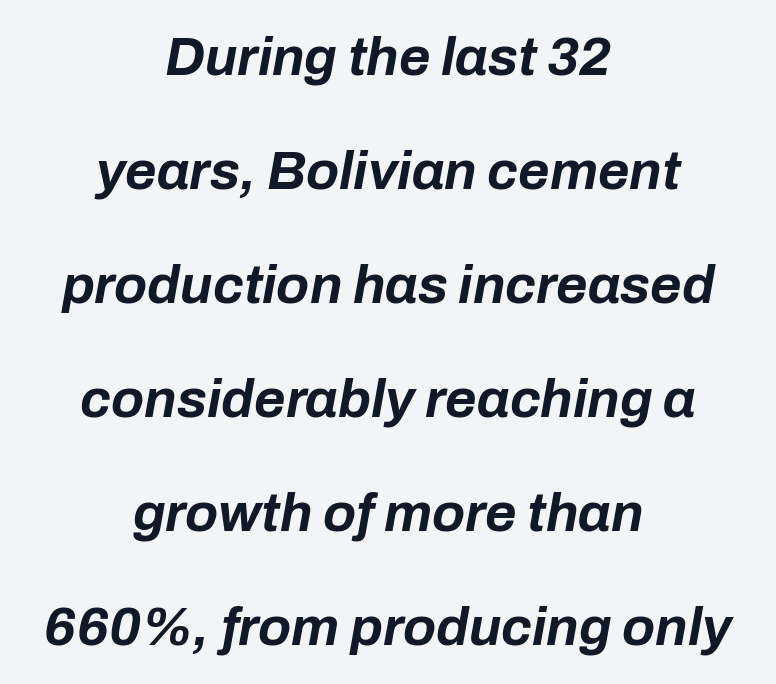
The image shows 54 px bold type, italic (leaning right); set centered, loose line spacing (2.11x), normal letter spacing, not underlined; low stroke contrast and a medium x-height.
